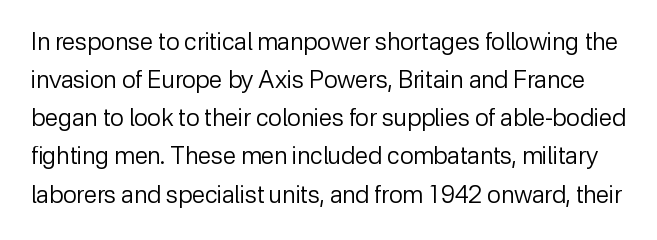
{"italic": "no", "bold": "no", "underline": "no", "line_spacing": "normal", "line_spacing_ratio": 1.59, "letter_spacing": "normal", "letter_spacing_em": 0.0, "glyph_px": 24}
